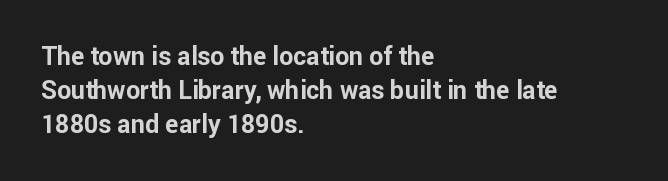
{"italic": "no", "bold": "yes", "underline": "no", "align": "left", "line_spacing": "normal", "line_spacing_ratio": 1.36, "letter_spacing": "normal", "letter_spacing_em": 0.0, "glyph_px": 25}
